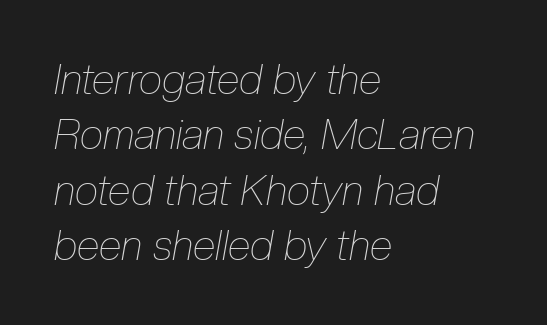
Q: Is the text bold? A: No.
Q: Is the text italic (slanted)? A: Yes, it leans right by about 10 degrees.
Q: Is the text underlined? A: No.
Q: How is the paragraph aligned? A: Left-aligned.
Q: Is the spacing between letters normal or unusually wide? A: Normal.
Q: Is the spacing between lines tight, normal or loose? A: Normal.
Q: Width (condensed, normal, or wide)? A: Condensed.
Q: Stroke contrast? A: Low.
Q: x-height? A: Medium.
Q: Monospaced? A: No.
